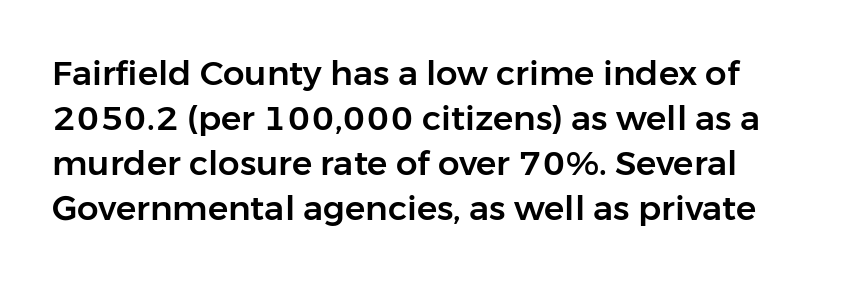
{"serif": "no", "italic": "no", "width": "normal", "stroke_contrast": "low", "x_height": "medium", "monospaced": "no", "underline": "no", "line_spacing": "normal", "line_spacing_ratio": 1.32, "letter_spacing": "normal", "letter_spacing_em": 0.0, "glyph_px": 34}
